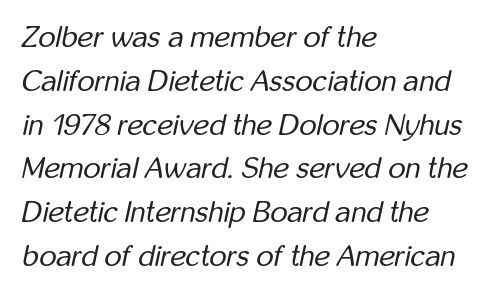
The image shows 30 px regular-weight, condensed type, italic (leaning right); set left-aligned, normal line spacing (1.46x), normal letter spacing, not underlined; low stroke contrast and a medium x-height.
